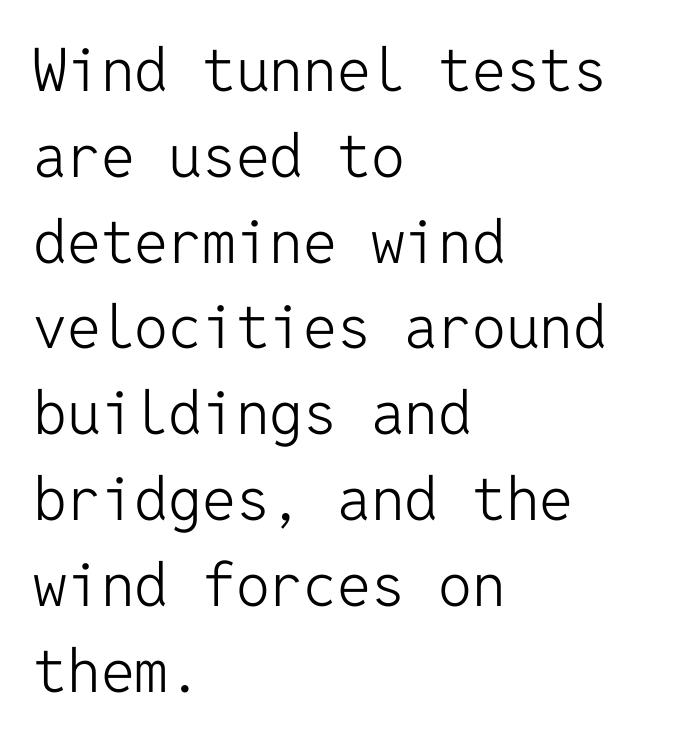
{"serif": "no", "italic": "no", "bold": "no", "weight": "light", "width": "normal", "stroke_contrast": "low", "x_height": "medium", "monospaced": "yes", "underline": "no", "align": "left", "line_spacing": "normal", "line_spacing_ratio": 1.43, "letter_spacing": "normal", "letter_spacing_em": 0.0, "glyph_px": 60}
